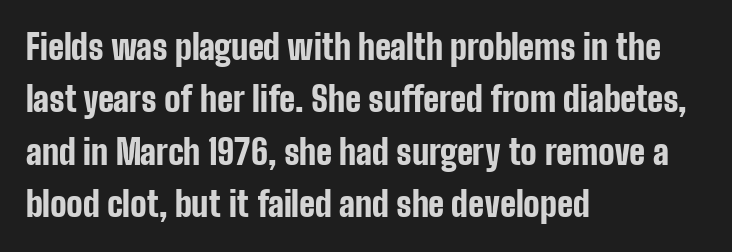
Its strokes are broad and dark, the hallmark of bold type. Leftover space on each line is placed entirely after the last word. Note the varied advance widths — an 'i' is clearly narrower than an 'm'. The gaps between neighbouring characters are ordinary and unremarkable.
